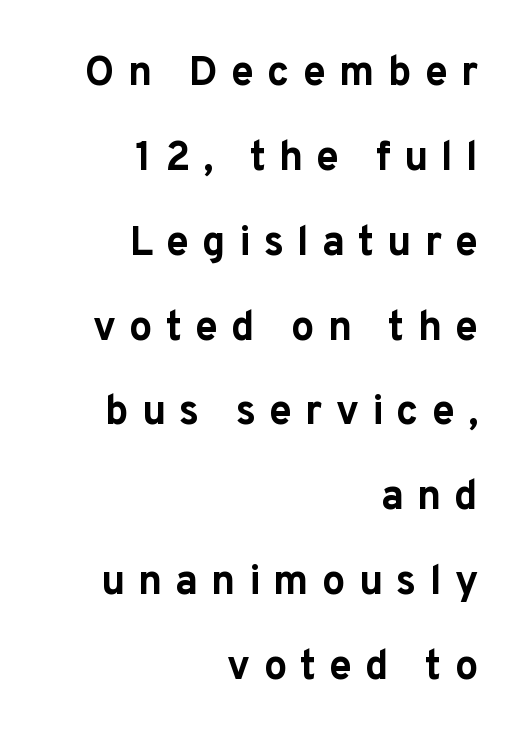
The designer went with a sans here, leaving each stem footless. These lines carry a lot of weight — the face is fully bold. The letters stand straight up with perfectly vertical stems. Character widths vary here, with narrow letters taking less room than wide ones.
